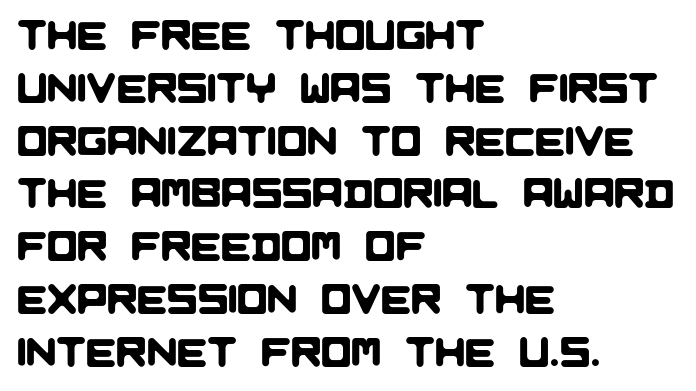
Q: Is the typeface a serif or a sans-serif typeface? A: Sans-serif.
Q: Is the text underlined? A: No.
Q: How is the paragraph aligned? A: Left-aligned.
Q: Is the spacing between letters normal or unusually wide? A: Normal.
Q: Is the spacing between lines tight, normal or loose? A: Normal.
Q: Width (condensed, normal, or wide)? A: Normal.
Q: Stroke contrast? A: Low.
Q: x-height? A: Large.
Q: Monospaced? A: No.
